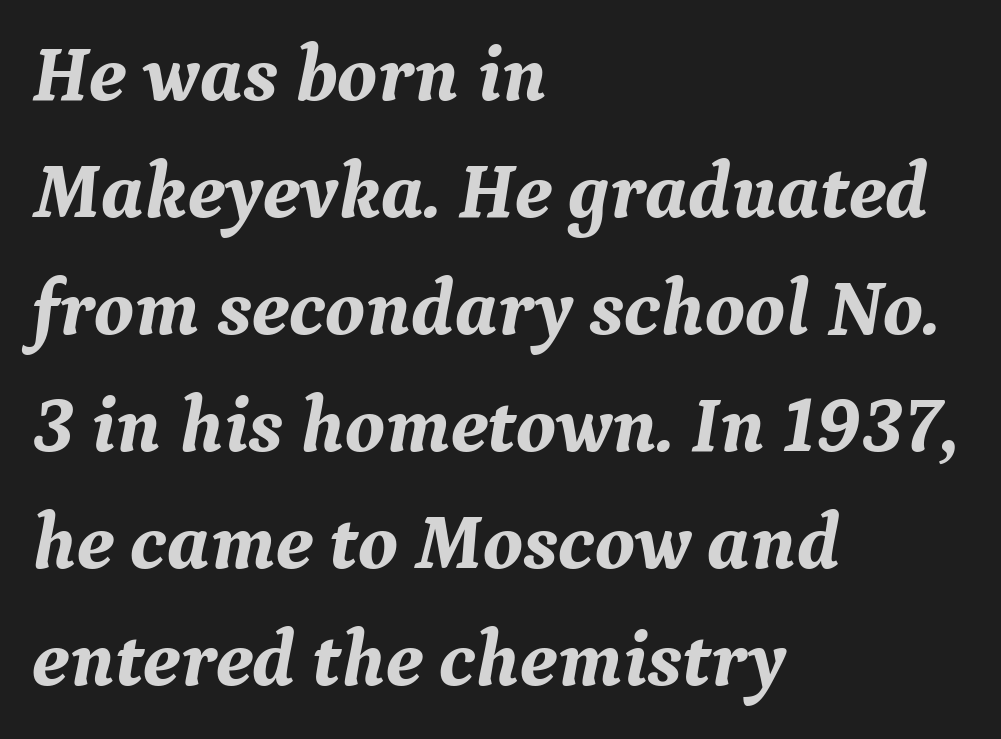
{"serif": "yes", "italic": "yes", "lean": "right", "slant_degrees": 9, "bold": "yes", "weight": "bold", "width": "normal", "stroke_contrast": "medium", "x_height": "medium", "monospaced": "no", "underline": "no", "align": "left", "line_spacing": "normal", "line_spacing_ratio": 1.48, "letter_spacing": "normal", "letter_spacing_em": 0.0, "glyph_px": 79}
